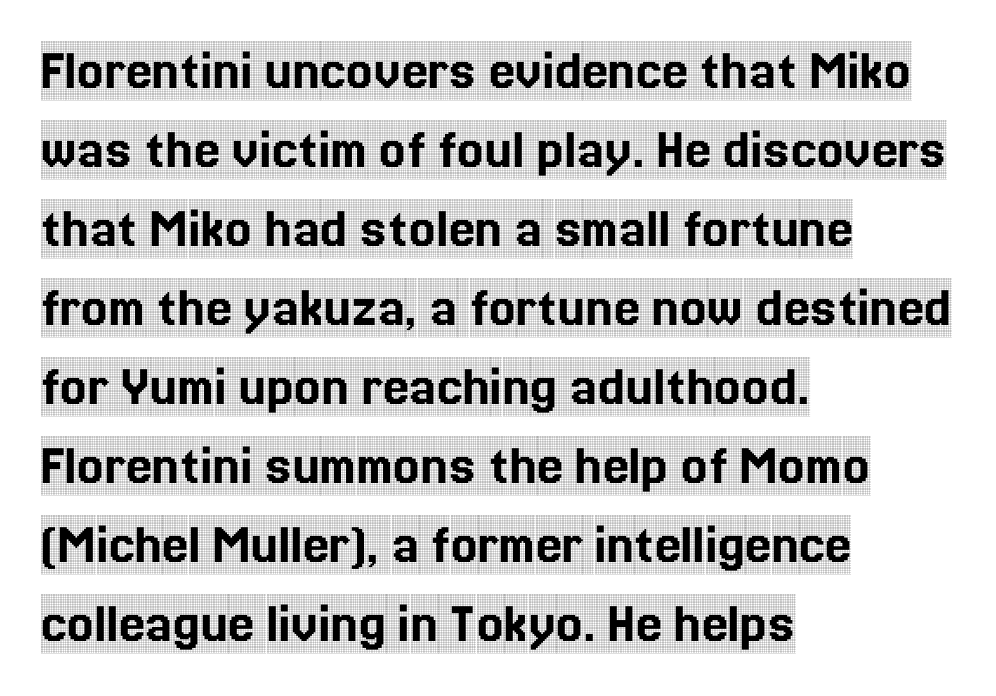
A typesetter would call this proportional, since set widths differ per character. The tracking reads as untouched default to a designer's eye. These lines are composed in type with serifs. The words here are not underlined. This rendering uses left alignment, leaving the right contour irregular.
